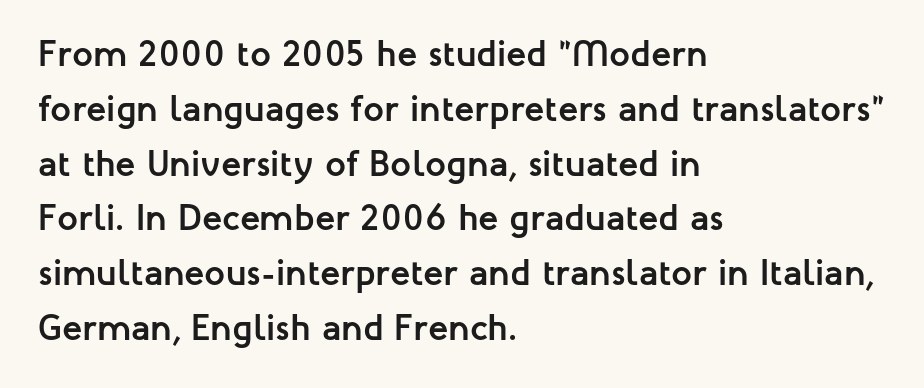
{"serif": "no", "italic": "no", "bold": "yes", "weight": "semibold", "width": "normal", "stroke_contrast": "low", "x_height": "medium", "monospaced": "no", "underline": "no", "align": "left", "line_spacing": "normal", "line_spacing_ratio": 1.48, "letter_spacing": "normal", "letter_spacing_em": 0.0, "glyph_px": 37}
